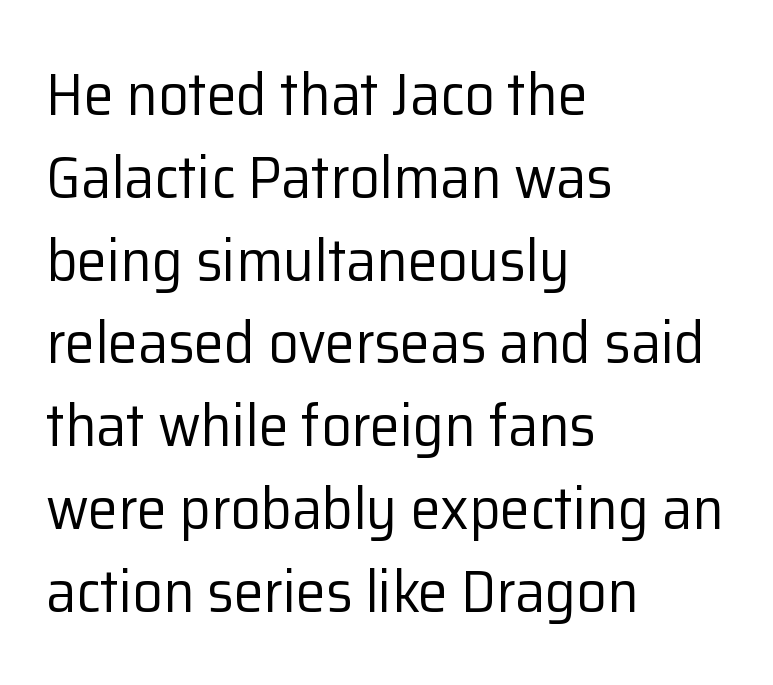
{"serif": "no", "italic": "no", "bold": "no", "weight": "regular", "width": "normal", "stroke_contrast": "low", "x_height": "medium", "monospaced": "no", "underline": "no", "align": "left", "line_spacing": "normal", "line_spacing_ratio": 1.38, "letter_spacing": "normal", "letter_spacing_em": 0.0, "glyph_px": 60}
